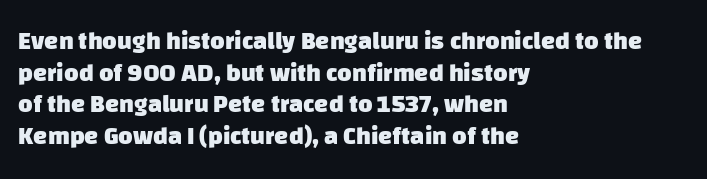
Strong, thick strokes mark this as bold type. Letter spacing: default. Clear beneath every line of the passage. The vertical gap from one line to the next is medium. Where is the straight margin? On the left.
